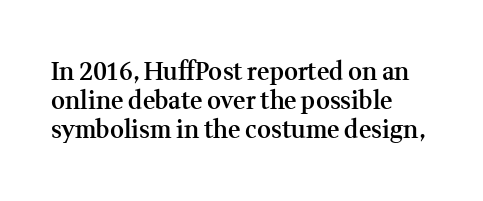
Q: Is the text bold? A: Semi-bold.
Q: Is the text italic (slanted)? A: No, it is upright.
Q: Is the text underlined? A: No.
Q: How is the paragraph aligned? A: Left-aligned.
Q: Is the spacing between letters normal or unusually wide? A: Normal.
